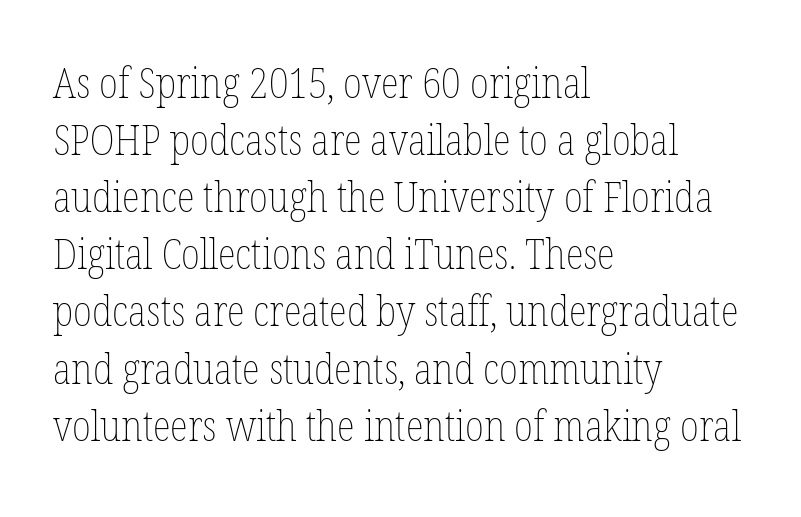
Q: Is the text bold? A: No.
Q: Is the text italic (slanted)? A: No, it is upright.
Q: Is the text underlined? A: No.
Q: How is the paragraph aligned? A: Left-aligned.
Q: Is the spacing between letters normal or unusually wide? A: Normal.
Q: Is the spacing between lines tight, normal or loose? A: Normal.
Q: Width (condensed, normal, or wide)? A: Condensed.
Q: Stroke contrast? A: Low.
Q: x-height? A: Medium.
Q: Monospaced? A: No.
